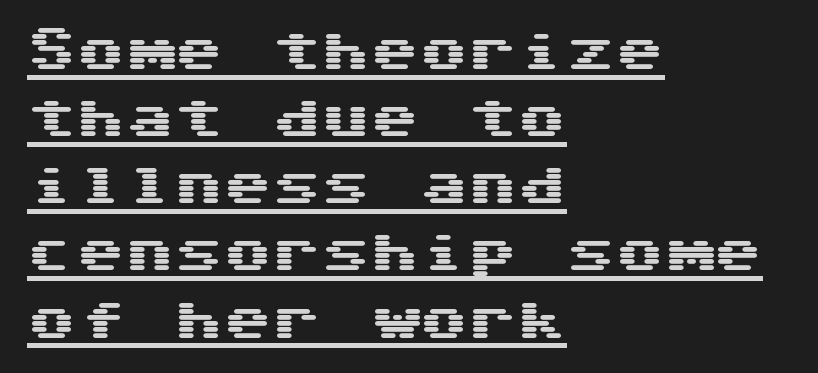
The image shows 49 px wide sans-serif type, upright; set left-aligned, normal line spacing (1.37x), normal letter spacing, underlined; medium stroke contrast and a medium x-height.
